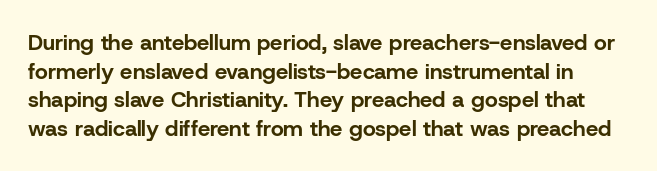
The image shows 22 px bold type, upright; set normal line spacing (1.3x), normal letter spacing, not underlined.
